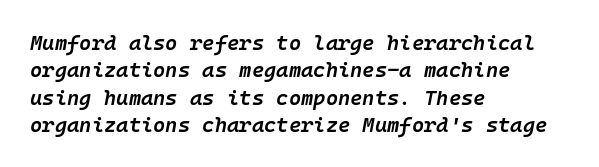
The strip under each line holds only bare page. How are the letters spaced? Ordinarily, with no added tracking. Regarding leading, the lines here are spaced in the standard way. The letters are semibold — heavier than regular but short of a full bold. The compositor pushed each line to the left boundary.
